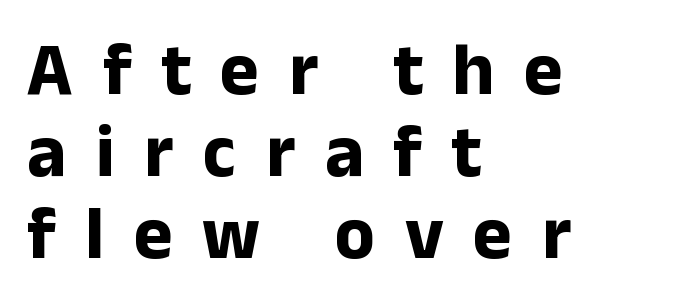
Q: Is the text bold? A: Yes.
Q: Is the text italic (slanted)? A: No, it is upright.
Q: Is the typeface a serif or a sans-serif typeface? A: Sans-serif.
Q: Is the text underlined? A: No.
Q: How is the paragraph aligned? A: Left-aligned.
Q: Is the spacing between letters normal or unusually wide? A: Unusually wide.
Q: Is the spacing between lines tight, normal or loose? A: Tight.
Q: Width (condensed, normal, or wide)? A: Normal.
Q: Stroke contrast? A: Low.
Q: x-height? A: Medium.
Q: Monospaced? A: No.
